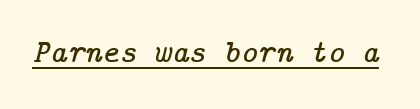
The image shows 33 px serif type, italic (leaning right); set normal letter spacing, underlined; low stroke contrast and a medium x-height.
